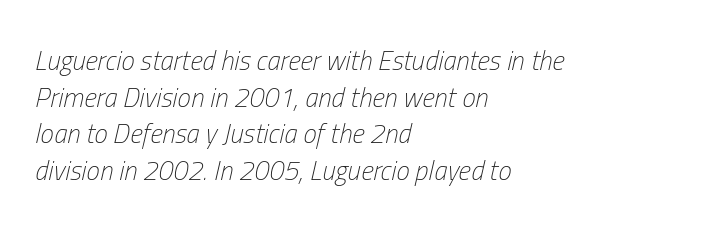
Q: Is the text bold? A: No.
Q: Is the text italic (slanted)? A: Yes, it leans right by about 13 degrees.
Q: Is the text underlined? A: No.
Q: How is the paragraph aligned? A: Left-aligned.
Q: Is the spacing between letters normal or unusually wide? A: Normal.
Q: Is the spacing between lines tight, normal or loose? A: Normal.
